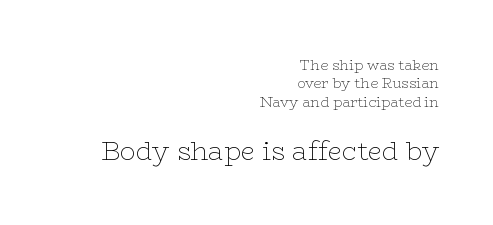
{"italic": "no", "bold": "no", "underline": "no", "align": "right", "line_spacing": "normal", "line_spacing_ratio": 1.31, "letter_spacing": "normal", "letter_spacing_em": 0.0, "larger_block": "second", "size_ratio": 1.86, "glyph_px": 26}
